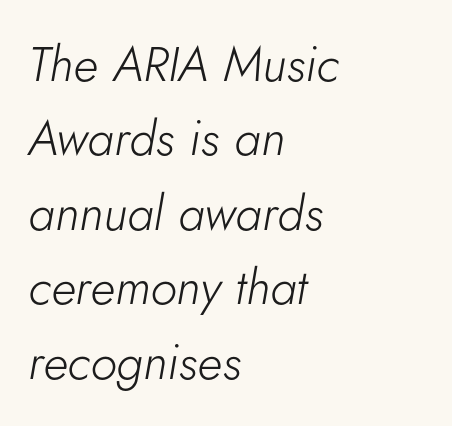
The image shows 49 px light type, italic (leaning right); set left-aligned, normal line spacing (1.52x), normal letter spacing, not underlined; low stroke contrast and a small x-height.
